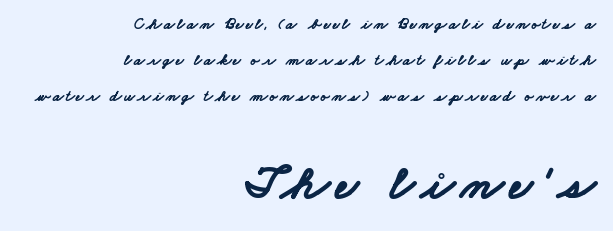
Q: Is the text bold? A: Yes.
Q: Is the typeface a serif or a sans-serif typeface? A: Sans-serif.
Q: Is the text underlined? A: No.
Q: How is the paragraph aligned? A: Right-aligned.
Q: Is the spacing between lines tight, normal or loose? A: Loose.
Q: Which block of text is set in a larger size, the first (top) or the second (bottom)? A: The second (bottom) one.
Q: Width (condensed, normal, or wide)? A: Wide.
Q: Stroke contrast? A: Low.
Q: x-height? A: Small.
Q: Monospaced? A: No.
